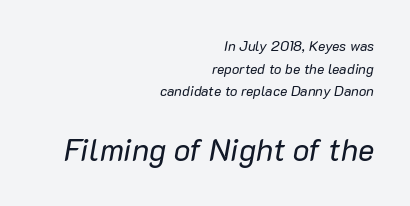
Q: Is the text bold? A: No.
Q: Is the text italic (slanted)? A: Yes, it leans right by about 10 degrees.
Q: Is the text underlined? A: No.
Q: How is the paragraph aligned? A: Right-aligned.
Q: Is the spacing between letters normal or unusually wide? A: Normal.
Q: Is the spacing between lines tight, normal or loose? A: Normal.
Q: Which block of text is set in a larger size, the first (top) or the second (bottom)? A: The second (bottom) one.
Q: Width (condensed, normal, or wide)? A: Normal.
Q: Stroke contrast? A: Low.
Q: x-height? A: Medium.
Q: Monospaced? A: No.
